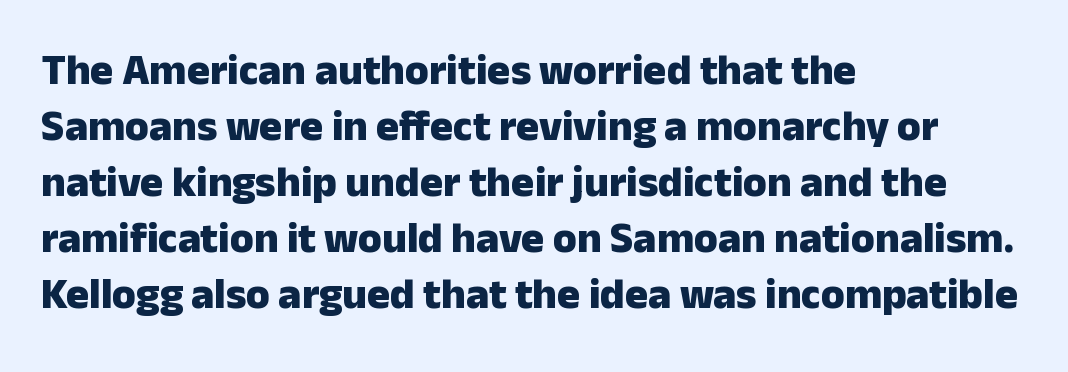
Casual observation: everything's shoved over to the left. This sample keeps an unexceptional amount of space between lines. Has an underline been added? It has not. The axis of the letterforms is exactly vertical. Is this a fixed-width face? No — the glyphs have proportional, varying widths.
